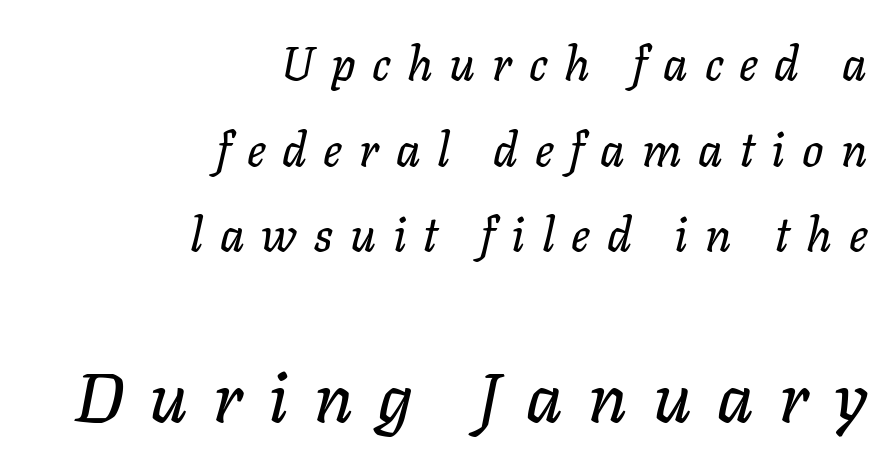
The image shows 70 px text type, italic (leaning right); set right-aligned, line spacing 1.82x, unusually wide letter spacing (+0.36 em), not underlined; the second (bottom) block is 1.49x larger; low stroke contrast and a medium x-height.
